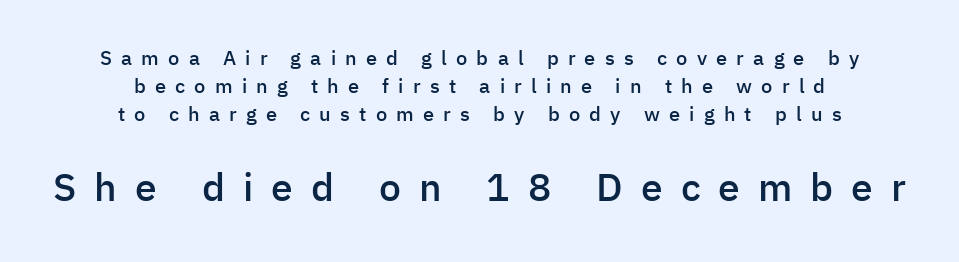
{"serif": "no", "italic": "no", "bold": "semi", "weight": "semibold", "width": "normal", "stroke_contrast": "low", "x_height": "medium", "monospaced": "no", "underline": "no", "align": "center", "line_spacing": "normal", "line_spacing_ratio": 1.4, "letter_spacing": "wide", "letter_spacing_em": 0.46, "larger_block": "second", "size_ratio": 1.95, "glyph_px": 39}
